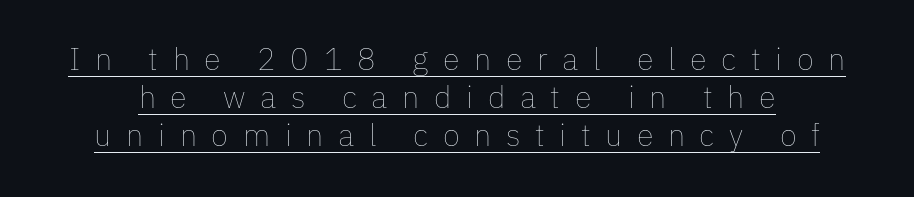
The image shows 31 px thin type, upright; set line spacing 1.22x, unusually wide letter spacing (+0.47 em), underlined; low stroke contrast and a medium x-height.
